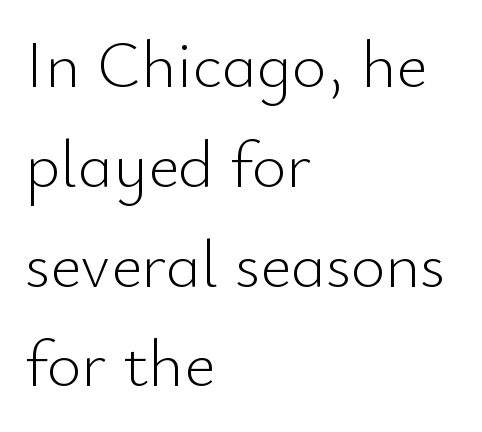
{"serif": "no", "italic": "no", "bold": "no", "weight": "light", "width": "normal", "stroke_contrast": "low", "x_height": "small", "monospaced": "no", "underline": "no", "align": "left", "line_spacing": "normal", "line_spacing_ratio": 1.49, "letter_spacing": "normal", "letter_spacing_em": 0.0, "glyph_px": 67}
